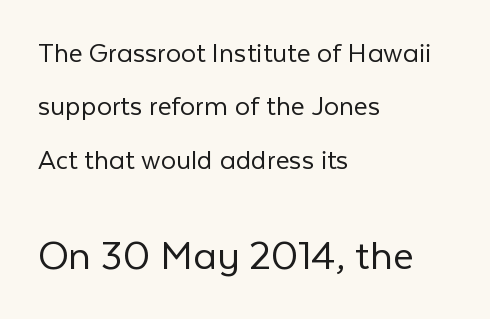
The typeface has the unassuming heft of standard copy or less. Layout note: lines flush left. Glyph-to-glyph distance matches everyday printed text. Spacing verdict: proportional, widths tailored to each character. Bigger letters appear in the bottom chunk; the top chunk is reduced.
